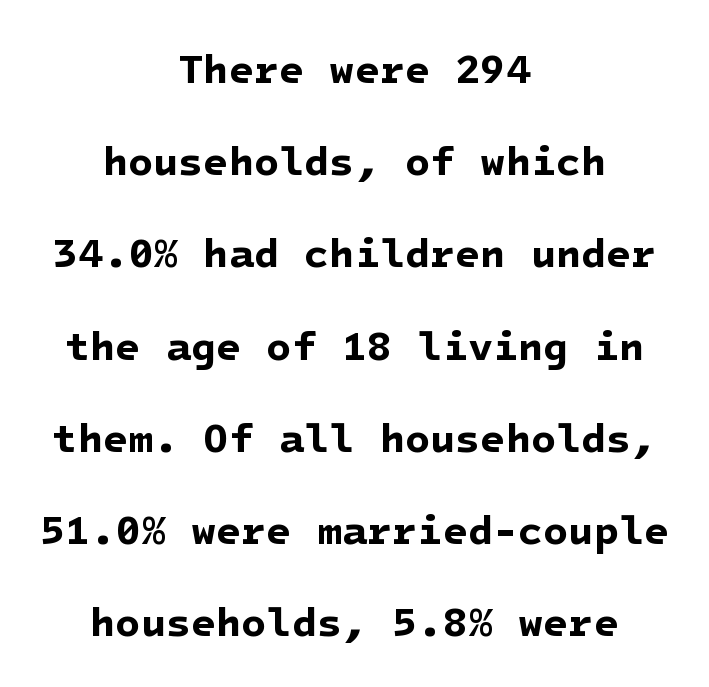
Look at the stroke-to-counter ratio: heavy, a bold. Leading: increased. The lines are quadded center. The passage shown has conventional tracking throughout.
